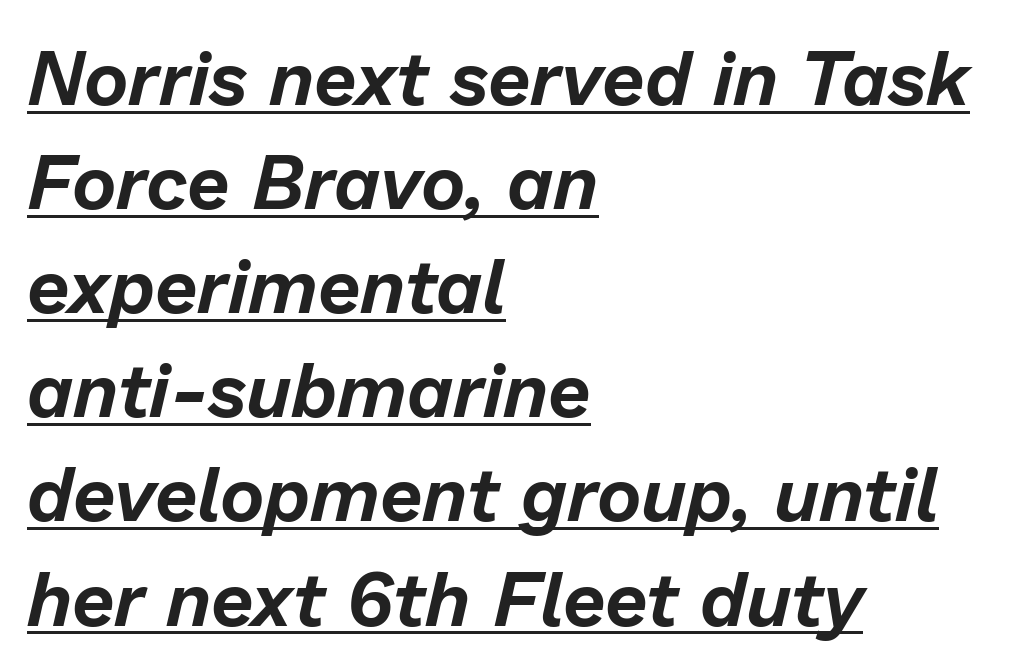
Honestly, the underline is the first thing you notice here. Note the varied advance widths — an 'i' is clearly narrower than an 'm'. The axis of the letterforms is tilted away from vertical. If you drew a ruler down the left edge, every line would touch it. Vertical spacing — default. Students, note that the glyphs here touch the page at normal intervals.
